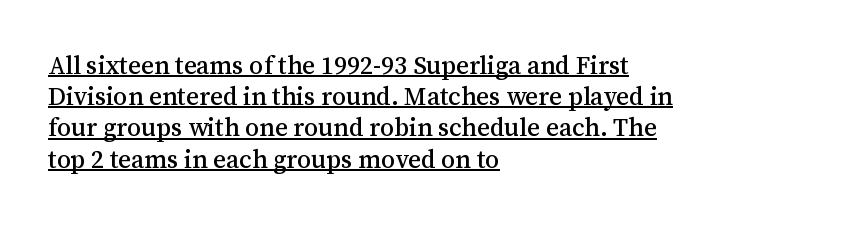
The image shows 25 px text type, upright; set left-aligned, normal line spacing (1.25x), normal letter spacing, underlined.
